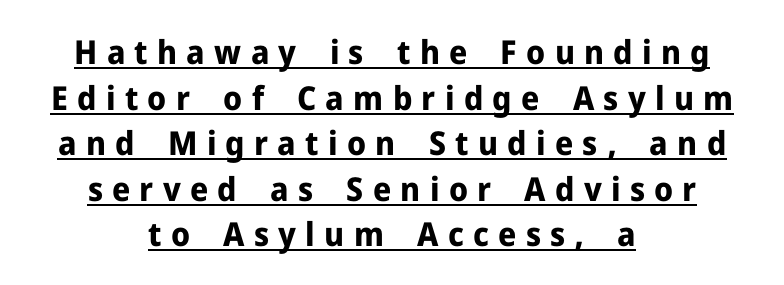
Q: Is the text bold? A: Yes.
Q: Is the text italic (slanted)? A: No, it is upright.
Q: Is the typeface a serif or a sans-serif typeface? A: Sans-serif.
Q: Is the text underlined? A: Yes.
Q: How is the paragraph aligned? A: Centered.
Q: Is the spacing between letters normal or unusually wide? A: Unusually wide.
Q: Is the spacing between lines tight, normal or loose? A: Normal.
Q: Width (condensed, normal, or wide)? A: Normal.
Q: Stroke contrast? A: Low.
Q: x-height? A: Medium.
Q: Monospaced? A: No.
